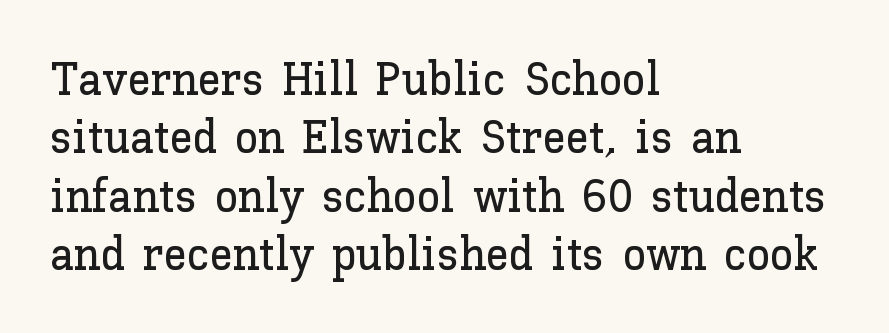
{"italic": "no", "width": "normal", "stroke_contrast": "low", "x_height": "medium", "monospaced": "no", "underline": "no", "align": "left", "line_spacing_ratio": 1.24, "letter_spacing": "normal", "letter_spacing_em": 0.0, "glyph_px": 47}
